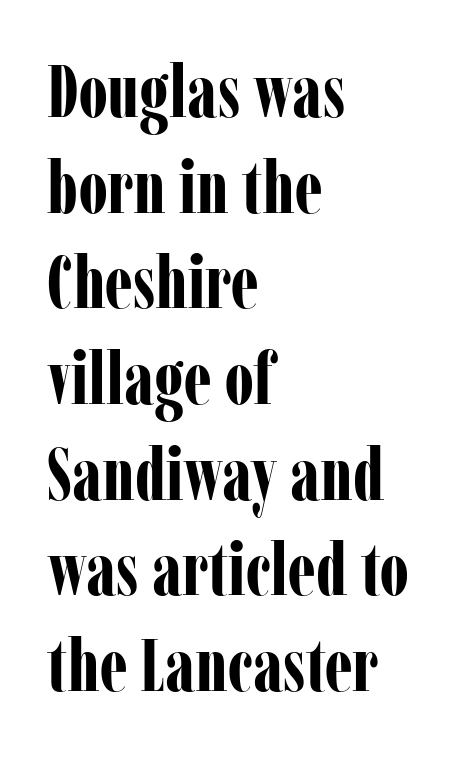
The image shows 73 px bold, condensed serif type, upright; set left-aligned, normal line spacing (1.31x), normal letter spacing, not underlined; low stroke contrast and a medium x-height.
